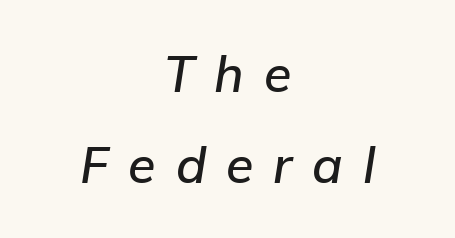
Q: Is the text italic (slanted)? A: Yes, it leans right by about 9 degrees.
Q: Is the text underlined? A: No.
Q: How is the paragraph aligned? A: Centered.
Q: Is the spacing between letters normal or unusually wide? A: Unusually wide.
Q: Width (condensed, normal, or wide)? A: Normal.
Q: Stroke contrast? A: Low.
Q: x-height? A: Medium.
Q: Monospaced? A: No.
